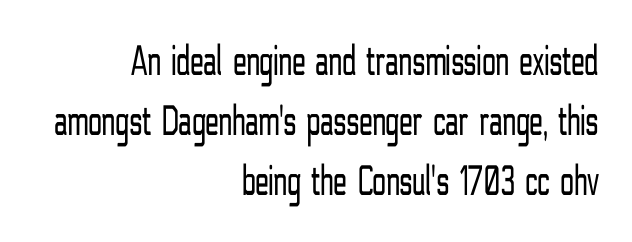
Q: Is the text bold? A: No.
Q: Is the text italic (slanted)? A: No, it is upright.
Q: Is the typeface a serif or a sans-serif typeface? A: Sans-serif.
Q: Is the text underlined? A: No.
Q: How is the paragraph aligned? A: Right-aligned.
Q: Is the spacing between letters normal or unusually wide? A: Normal.
Q: Is the spacing between lines tight, normal or loose? A: Normal.
Q: Width (condensed, normal, or wide)? A: Condensed.
Q: Stroke contrast? A: Low.
Q: x-height? A: Medium.
Q: Monospaced? A: No.
